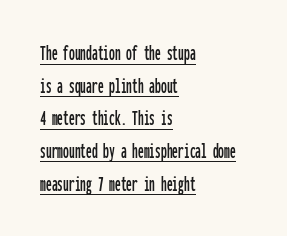
{"italic": "no", "underline": "yes", "align": "left", "line_spacing": "normal", "line_spacing_ratio": 1.42, "letter_spacing": "normal", "letter_spacing_em": 0.0, "glyph_px": 23}
